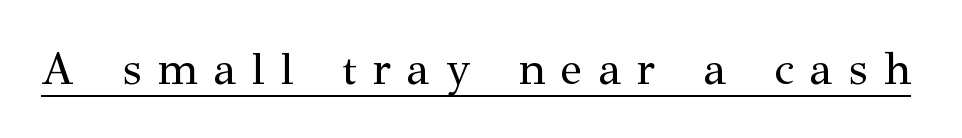
Q: Is the text bold? A: No.
Q: Is the text italic (slanted)? A: No, it is upright.
Q: Is the typeface a serif or a sans-serif typeface? A: Serif.
Q: Is the text underlined? A: Yes.
Q: Is the spacing between letters normal or unusually wide? A: Unusually wide.
Q: Width (condensed, normal, or wide)? A: Normal.
Q: Stroke contrast? A: Medium.
Q: x-height? A: Medium.
Q: Monospaced? A: No.
